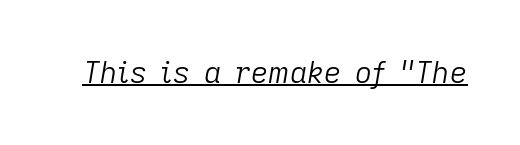
{"italic": "yes", "lean": "right", "slant_degrees": 9, "bold": "no", "weight": "light", "width": "normal", "stroke_contrast": "low", "x_height": "medium", "monospaced": "no", "underline": "yes", "letter_spacing": "normal", "letter_spacing_em": 0.0, "glyph_px": 30}
